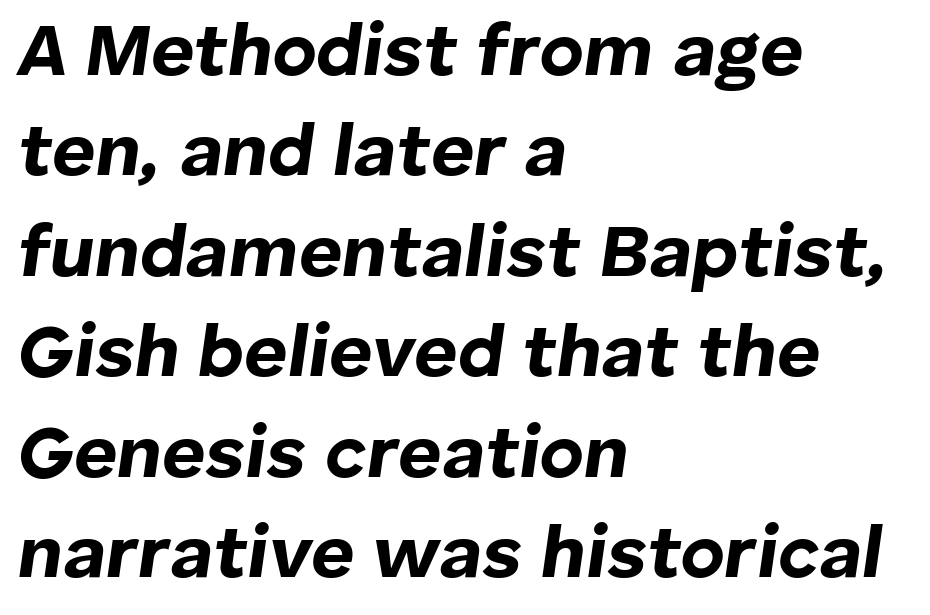
Q: Is the text bold? A: Yes.
Q: Is the text italic (slanted)? A: Yes, it leans right by about 8 degrees.
Q: Is the text underlined? A: No.
Q: How is the paragraph aligned? A: Left-aligned.
Q: Is the spacing between letters normal or unusually wide? A: Normal.
Q: Is the spacing between lines tight, normal or loose? A: Normal.
Q: Width (condensed, normal, or wide)? A: Normal.
Q: Stroke contrast? A: Low.
Q: x-height? A: Medium.
Q: Monospaced? A: No.
